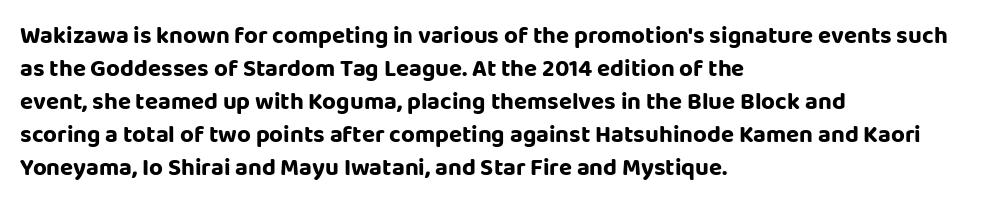
Q: Is the text italic (slanted)? A: No, it is upright.
Q: Is the text underlined? A: No.
Q: How is the paragraph aligned? A: Left-aligned.
Q: Is the spacing between letters normal or unusually wide? A: Normal.
Q: Is the spacing between lines tight, normal or loose? A: Normal.
